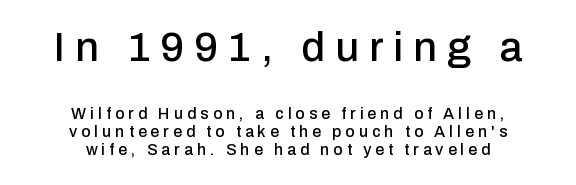
The image shows 41 px sans-serif type, upright; set centered, tight line spacing (1.13x), unusually wide letter spacing (+0.25 em), not underlined; the first (top) block is 2.56x larger; low stroke contrast and a medium x-height.
